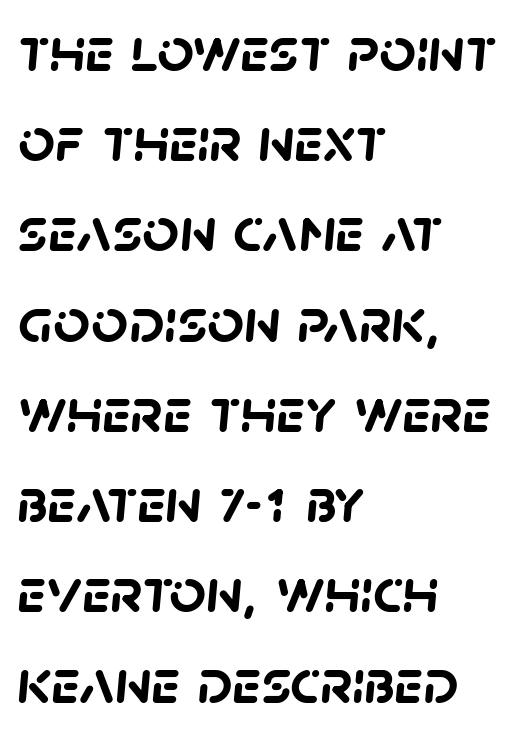
Q: Is the text bold? A: Yes.
Q: Is the typeface a serif or a sans-serif typeface? A: Sans-serif.
Q: Is the text underlined? A: No.
Q: How is the paragraph aligned? A: Left-aligned.
Q: Is the spacing between letters normal or unusually wide? A: Normal.
Q: Is the spacing between lines tight, normal or loose? A: Normal.
Q: Width (condensed, normal, or wide)? A: Normal.
Q: Stroke contrast? A: Low.
Q: x-height? A: Large.
Q: Monospaced? A: No.
